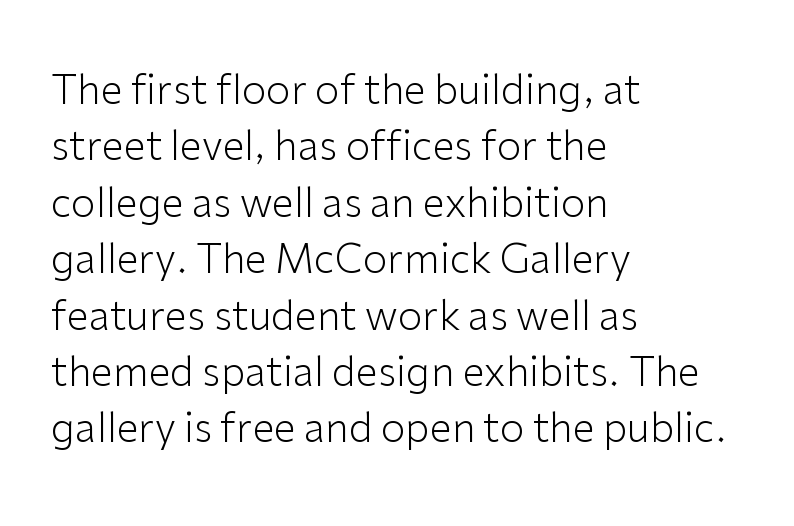
Baseline-to-baseline distance is the conventional proportion of letter height. Inter-character spacing is left at the font's built-in metrics. The letters look calm and open, with moderate or lighter stems. Spacing verdict: proportional, widths tailored to each character. Typographically, this falls in the sans-serif category. Where is the straight margin? On the left.
